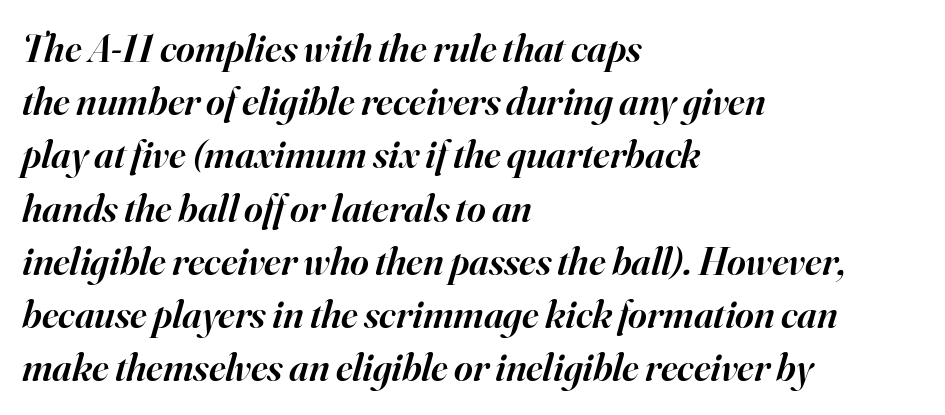
{"serif": "yes", "italic": "yes", "lean": "right", "slant_degrees": 16, "bold": "semi", "weight": "semibold", "width": "normal", "stroke_contrast": "high", "x_height": "small", "monospaced": "no", "underline": "no", "align": "left", "line_spacing": "normal", "line_spacing_ratio": 1.33, "letter_spacing": "normal", "letter_spacing_em": 0.0, "glyph_px": 40}
